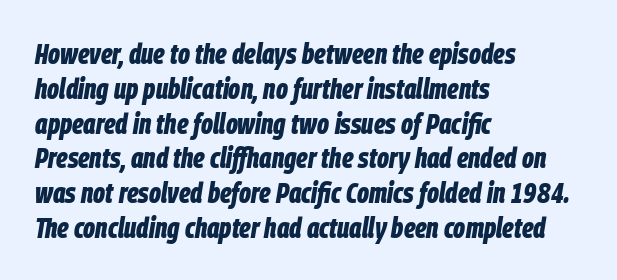
The rag falls on the right side of this text block. A typesetter would call this proportional, since set widths differ per character. Is the type slanted? Yes — the strokes lean at a clear angle. Any mark beneath the type? The region is blank. The letters sit at their default tracking, neither squeezed nor spread. Caption: bold face, heavy strokes.
